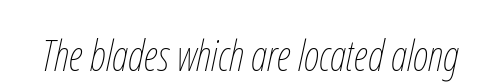
The face looks like a standard text weight, possibly lighter. Check under the words: just untouched page. When letters slant like this, we call the style italic. Observe the ordinary spacing: letters are neighbours, not strangers. Think of a printed novel: that variable character pitch is what you see here.
